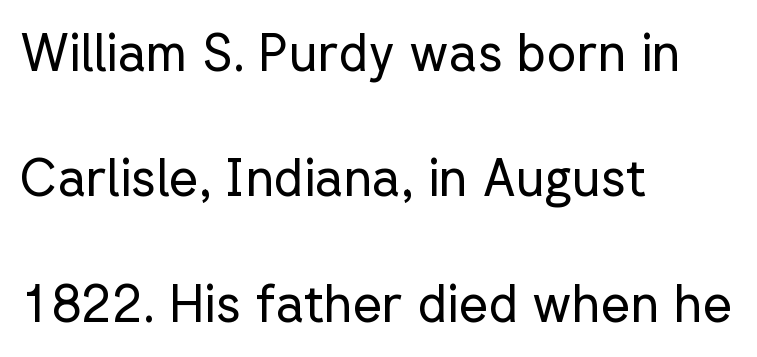
{"serif": "no", "italic": "no", "bold": "no", "weight": "regular", "width": "normal", "stroke_contrast": "low", "x_height": "medium", "monospaced": "no", "underline": "no", "align": "left", "line_spacing": "loose", "line_spacing_ratio": 2.46, "letter_spacing": "normal", "letter_spacing_em": 0.0, "glyph_px": 51}
